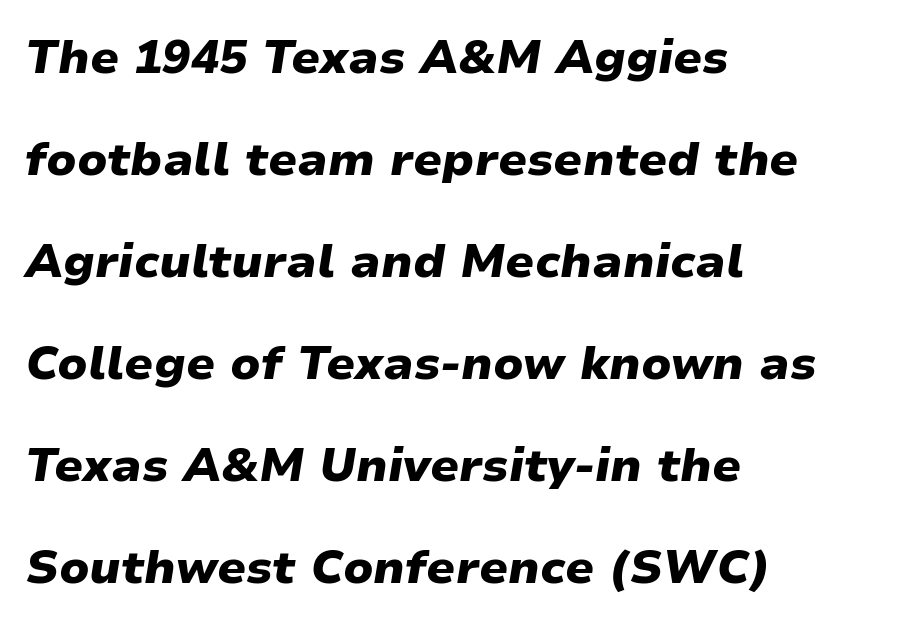
{"italic": "yes", "lean": "right", "slant_degrees": 9, "bold": "yes", "weight": "heavy", "width": "normal", "stroke_contrast": "low", "x_height": "medium", "monospaced": "no", "underline": "no", "align": "left", "line_spacing": "loose", "line_spacing_ratio": 2.17, "letter_spacing": "normal", "letter_spacing_em": 0.0, "glyph_px": 47}
